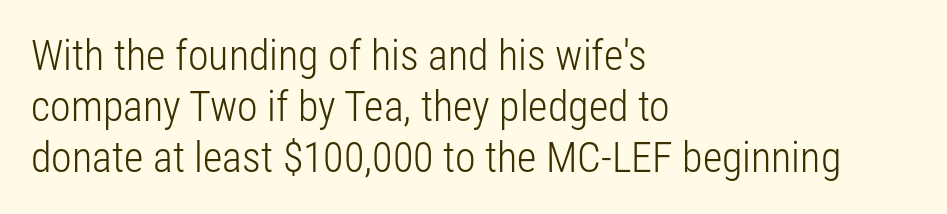
Q: Is the text bold? A: No.
Q: Is the text italic (slanted)? A: No, it is upright.
Q: Is the typeface a serif or a sans-serif typeface? A: Sans-serif.
Q: Is the text underlined? A: No.
Q: How is the paragraph aligned? A: Left-aligned.
Q: Is the spacing between letters normal or unusually wide? A: Normal.
Q: Width (condensed, normal, or wide)? A: Condensed.
Q: Stroke contrast? A: Low.
Q: x-height? A: Medium.
Q: Monospaced? A: No.
